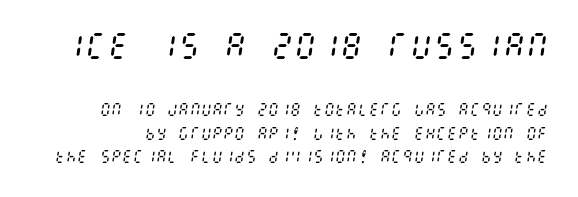
{"italic": "yes", "lean": "right", "slant_degrees": 8, "bold": "no", "weight": "regular", "width": "condensed", "stroke_contrast": "medium", "x_height": "large", "underline": "no", "line_spacing": "normal", "line_spacing_ratio": 1.66, "letter_spacing": "normal", "letter_spacing_em": 0.0, "larger_block": "first", "size_ratio": 2.07, "glyph_px": 29}
